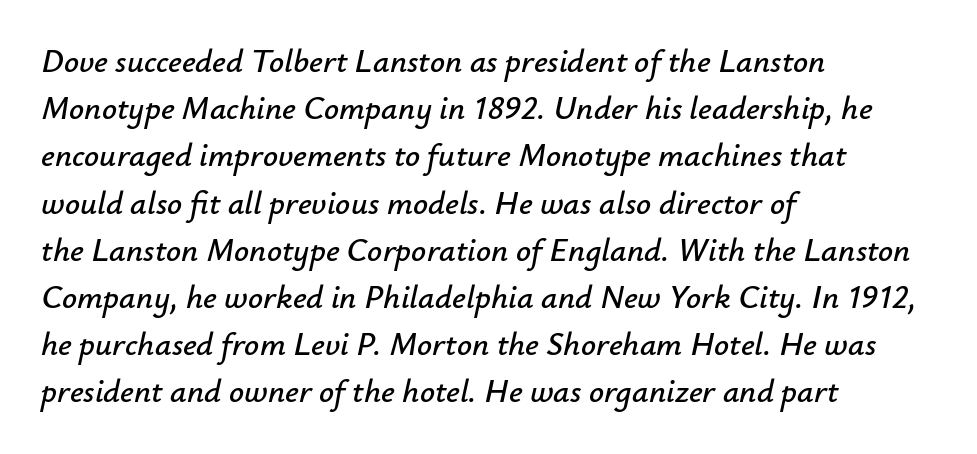
Tall strokes in this sample are angled rather than plumb. The rendering anchors every line to the left-hand side. The gap between lines stays unmarked. Each new line begins a customary step beneath the previous one.
